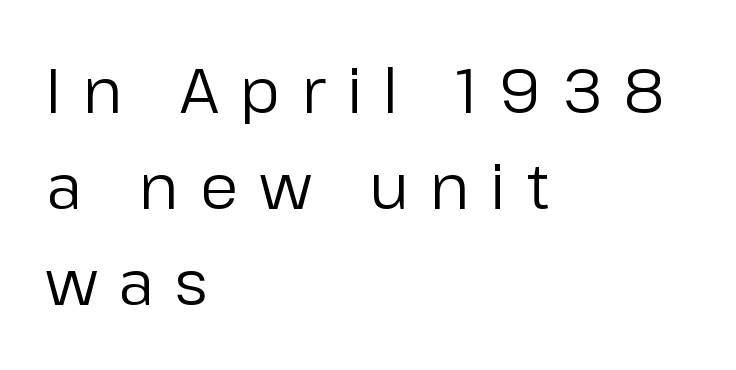
Q: Is the text bold? A: No.
Q: Is the text italic (slanted)? A: No, it is upright.
Q: Is the typeface a serif or a sans-serif typeface? A: Sans-serif.
Q: Is the text underlined? A: No.
Q: How is the paragraph aligned? A: Left-aligned.
Q: Is the spacing between letters normal or unusually wide? A: Unusually wide.
Q: Is the spacing between lines tight, normal or loose? A: Normal.
Q: Width (condensed, normal, or wide)? A: Normal.
Q: Stroke contrast? A: Low.
Q: x-height? A: Medium.
Q: Monospaced? A: No.
